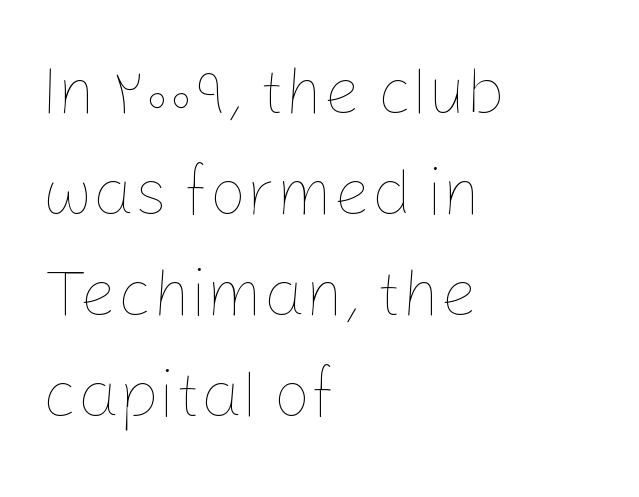
Q: Is the text bold? A: No.
Q: Is the text italic (slanted)? A: No, it is upright.
Q: Is the text underlined? A: No.
Q: How is the paragraph aligned? A: Left-aligned.
Q: Is the spacing between letters normal or unusually wide? A: Normal.
Q: Is the spacing between lines tight, normal or loose? A: Normal.
Q: Width (condensed, normal, or wide)? A: Normal.
Q: Stroke contrast? A: Low.
Q: x-height? A: Medium.
Q: Monospaced? A: No.
